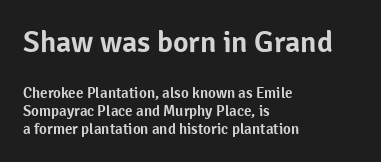
The font's upright variant was chosen for this text. The area under the type is left untouched. The passage shown is typed in a proportional face where columns would drift. Inter-character spacing is left at the font's built-in metrics. Grotesque or geometric, the face here clearly has no serifs.
